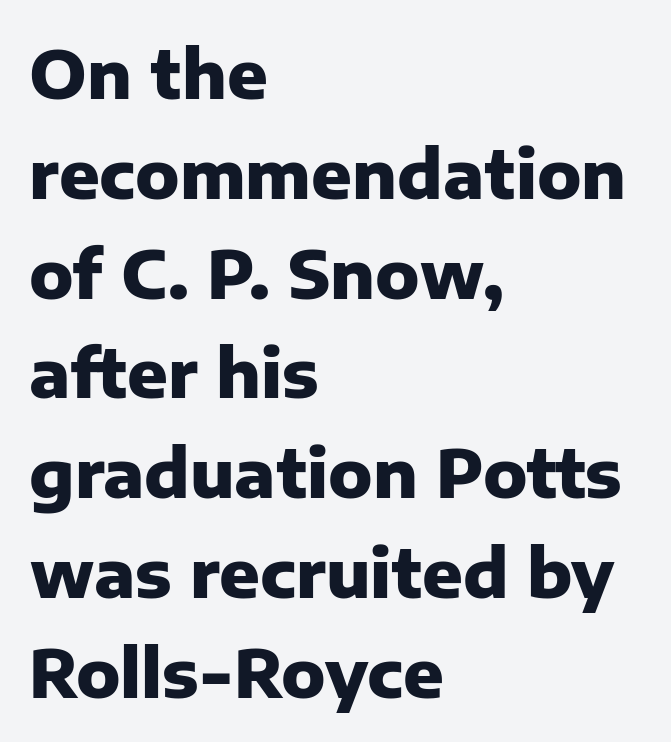
The image shows 67 px heavy sans-serif type, upright; set left-aligned, normal line spacing (1.49x), normal letter spacing, not underlined; low stroke contrast and a medium x-height.
